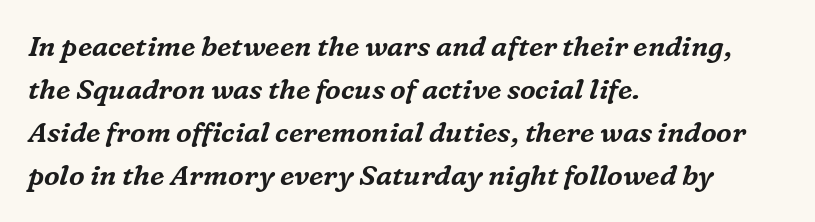
Q: Is the text italic (slanted)? A: Yes, it leans right by about 16 degrees.
Q: Is the typeface a serif or a sans-serif typeface? A: Serif.
Q: Is the text underlined? A: No.
Q: How is the paragraph aligned? A: Left-aligned.
Q: Is the spacing between letters normal or unusually wide? A: Normal.
Q: Is the spacing between lines tight, normal or loose? A: Normal.
Q: Width (condensed, normal, or wide)? A: Normal.
Q: Stroke contrast? A: Medium.
Q: x-height? A: Medium.
Q: Monospaced? A: No.
